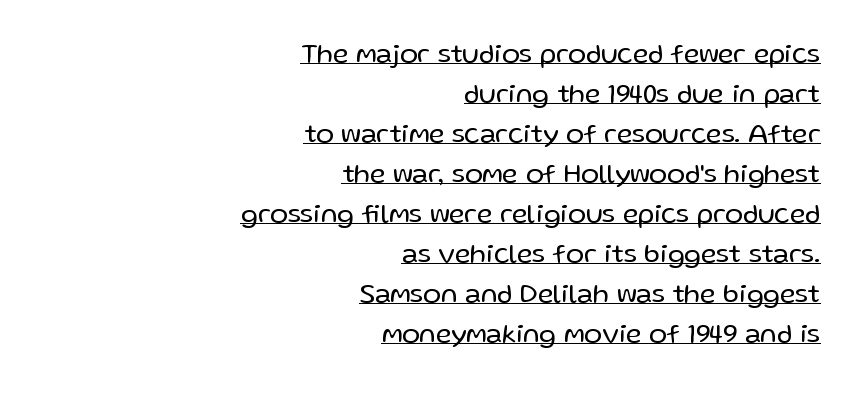
The image shows 27 px text type, upright; set right-aligned, normal line spacing (1.48x), normal letter spacing, underlined.
